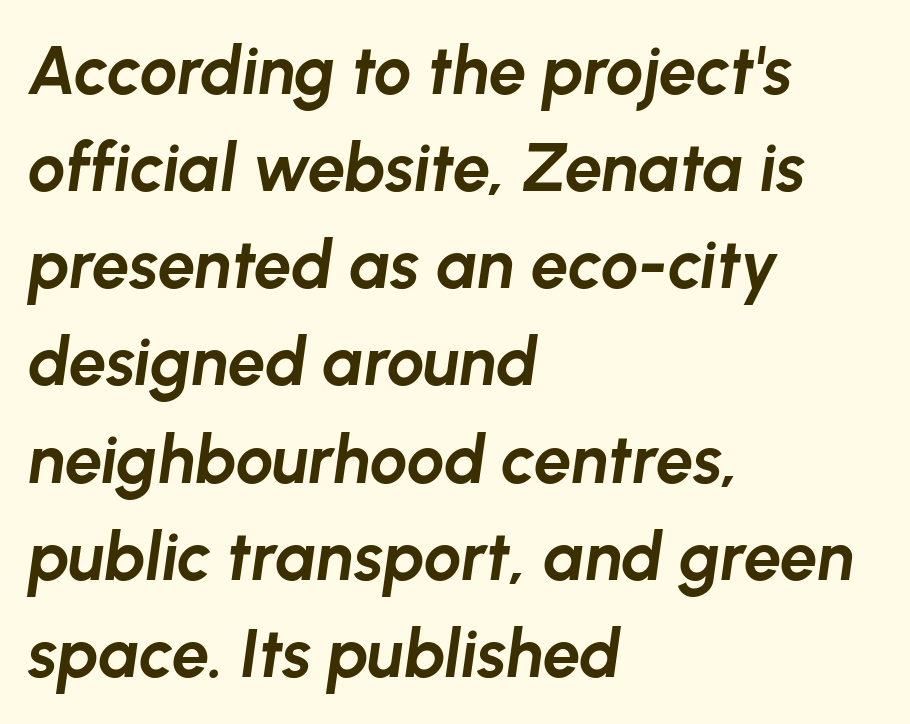
Q: Is the text bold? A: Yes.
Q: Is the text italic (slanted)? A: Yes, it leans right by about 8 degrees.
Q: Is the text underlined? A: No.
Q: How is the paragraph aligned? A: Left-aligned.
Q: Is the spacing between letters normal or unusually wide? A: Normal.
Q: Is the spacing between lines tight, normal or loose? A: Normal.
Q: Width (condensed, normal, or wide)? A: Normal.
Q: Stroke contrast? A: Low.
Q: x-height? A: Medium.
Q: Monospaced? A: No.
